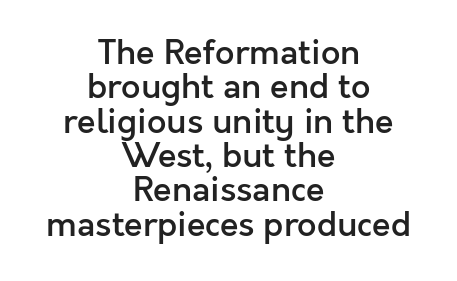
One glance says dense: line gaps are narrower than usual. How are the letters spaced? Ordinarily, with no added tracking. No italicization has been applied; the sample stays upright. The rendering uses a semibold face; strokes are thickened but not to full bold.
